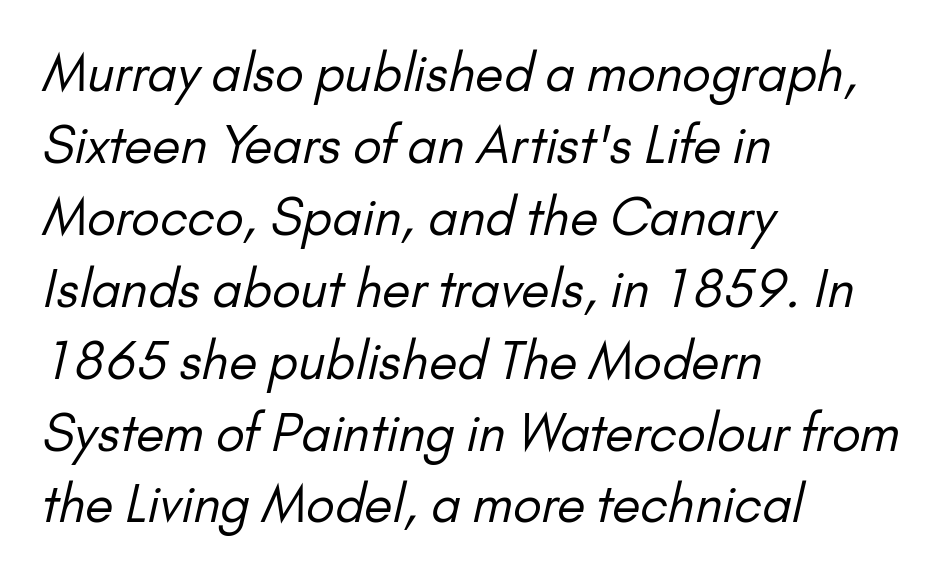
The image shows 51 px regular-weight sans-serif type; set left-aligned, normal line spacing (1.41x), normal letter spacing, not underlined; low stroke contrast and a small x-height.
